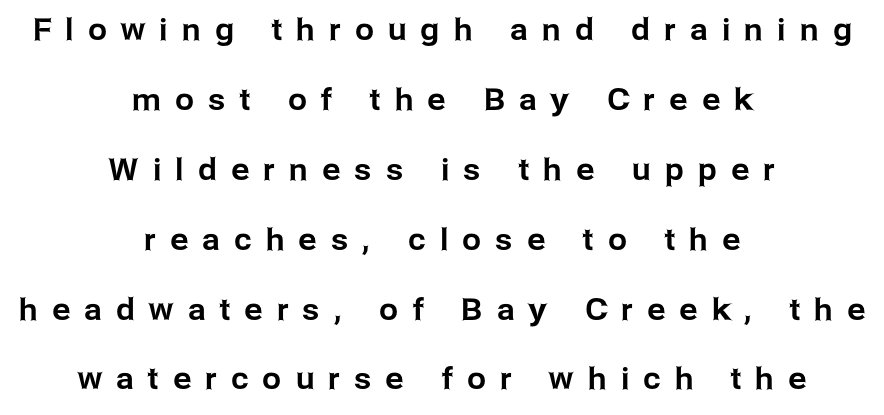
{"serif": "no", "italic": "no", "width": "normal", "stroke_contrast": "low", "x_height": "medium", "monospaced": "no", "underline": "no", "align": "center", "line_spacing": "loose", "line_spacing_ratio": 2.33, "letter_spacing": "wide", "letter_spacing_em": 0.48, "glyph_px": 30}
